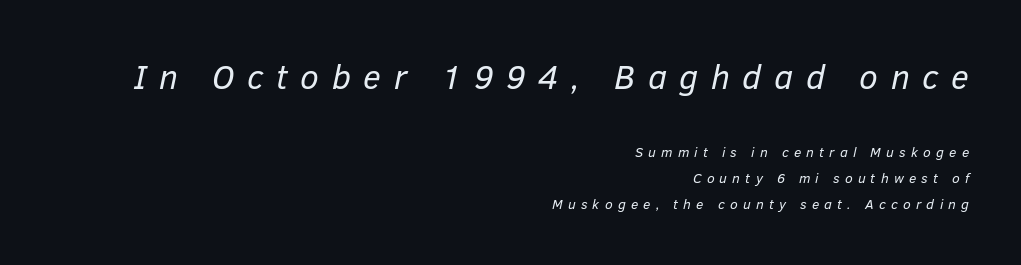
Q: Is the text bold? A: No.
Q: Is the text italic (slanted)? A: Yes, it leans right by about 12 degrees.
Q: Is the text underlined? A: No.
Q: How is the paragraph aligned? A: Right-aligned.
Q: Is the spacing between letters normal or unusually wide? A: Unusually wide.
Q: Which block of text is set in a larger size, the first (top) or the second (bottom)? A: The first (top) one.
Q: Width (condensed, normal, or wide)? A: Normal.
Q: Stroke contrast? A: Low.
Q: x-height? A: Medium.
Q: Monospaced? A: No.
